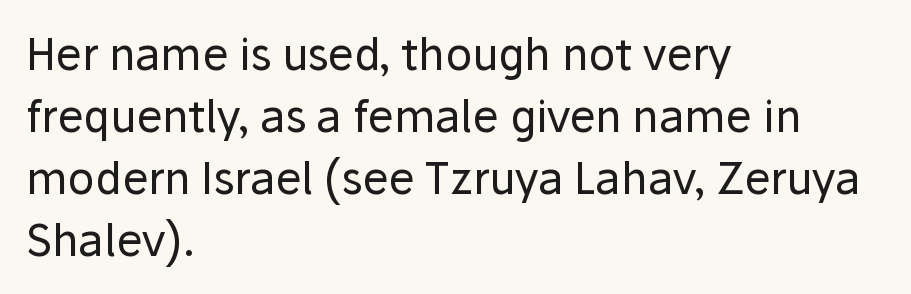
{"serif": "no", "italic": "no", "bold": "no", "weight": "regular", "width": "normal", "stroke_contrast": "low", "x_height": "medium", "monospaced": "no", "underline": "no", "align": "left", "line_spacing": "normal", "line_spacing_ratio": 1.41, "letter_spacing": "normal", "letter_spacing_em": 0.0, "glyph_px": 44}
